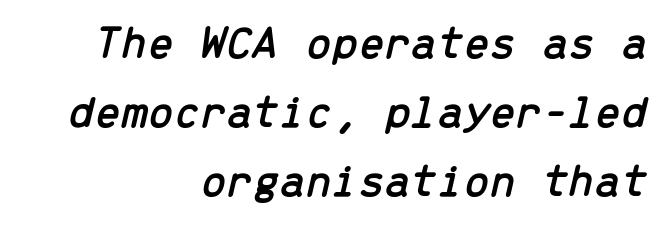
Q: Is the text italic (slanted)? A: Yes, it leans right by about 13 degrees.
Q: Is the text underlined? A: No.
Q: How is the paragraph aligned? A: Right-aligned.
Q: Is the spacing between letters normal or unusually wide? A: Normal.
Q: Is the spacing between lines tight, normal or loose? A: Normal.
Q: Width (condensed, normal, or wide)? A: Normal.
Q: Stroke contrast? A: Low.
Q: x-height? A: Medium.
Q: Monospaced? A: Yes.
